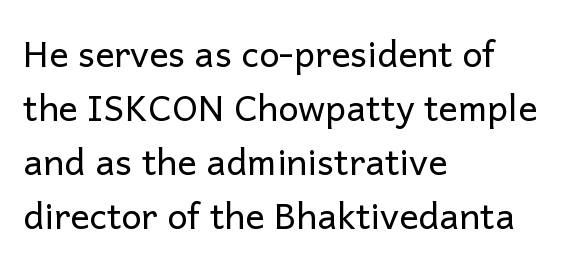
Type without underlining. The face looks like a standard text weight, possibly lighter. A sans-serif font was chosen for this passage. Whoever set this chose a conventional vertical rhythm.
